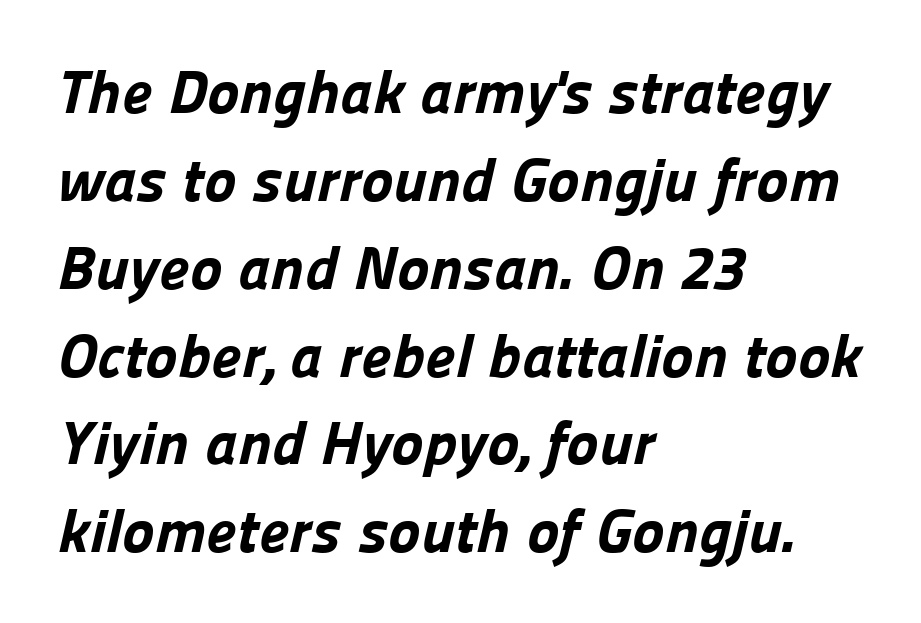
{"serif": "no", "bold": "yes", "weight": "bold", "width": "normal", "stroke_contrast": "low", "x_height": "medium", "monospaced": "no", "underline": "no", "align": "left", "line_spacing": "normal", "line_spacing_ratio": 1.44, "letter_spacing": "normal", "letter_spacing_em": 0.0, "glyph_px": 61}
